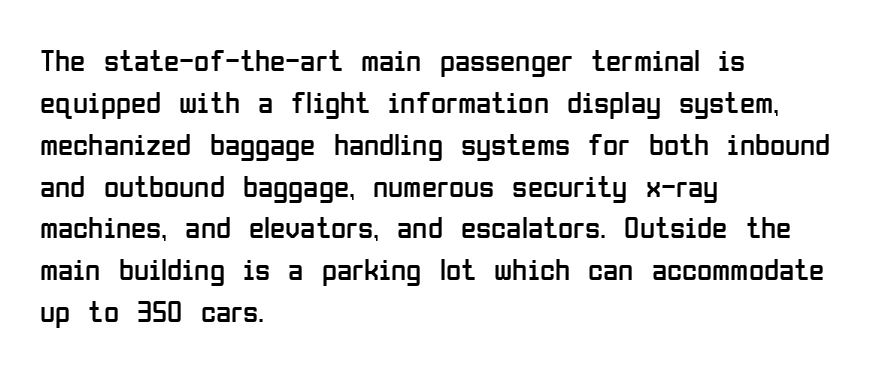
Baseline-to-baseline distance is the conventional proportion of letter height. Stems and bowls with no extra thickness — not bold. Default kerning and tracking; the words read as compact shapes. Nobody drew a line under any word here.
